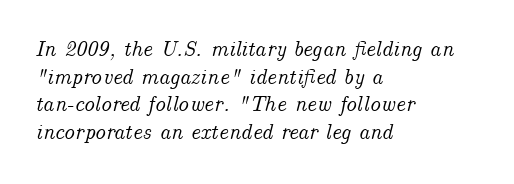
The image shows 22 px text type, italic (leaning right); set left-aligned, normal line spacing (1.26x), normal letter spacing, not underlined.
